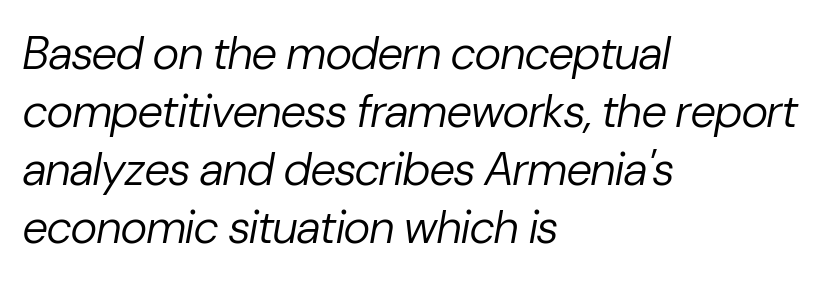
Students, observe: this is what conventionally led text looks like. Emphasis-style slanted type is in use. The typesetting does not lean heavy: it is not bold. The space directly below the letters is spotless. A typesetter would call this zero additional tracking.
